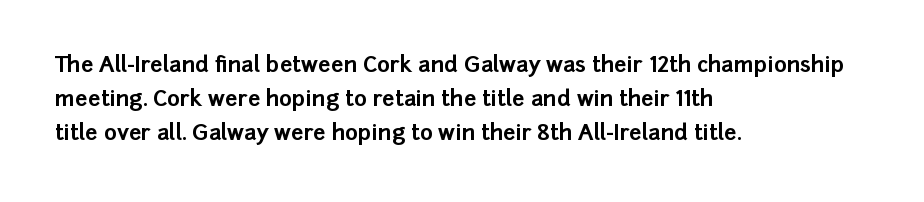
{"italic": "no", "bold": "yes", "underline": "no", "align": "left", "line_spacing": "normal", "line_spacing_ratio": 1.55, "letter_spacing": "normal", "letter_spacing_em": 0.0, "glyph_px": 22}
